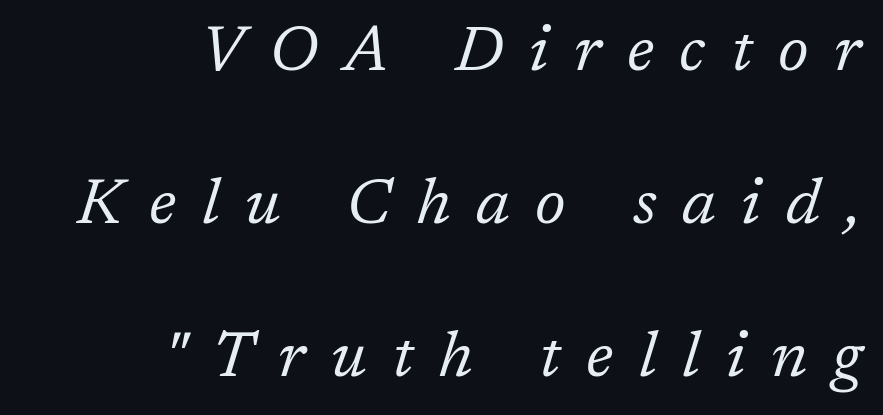
Q: Is the text bold? A: No.
Q: Is the text italic (slanted)? A: Yes, it leans right by about 17 degrees.
Q: Is the typeface a serif or a sans-serif typeface? A: Serif.
Q: Is the text underlined? A: No.
Q: How is the paragraph aligned? A: Right-aligned.
Q: Is the spacing between letters normal or unusually wide? A: Unusually wide.
Q: Is the spacing between lines tight, normal or loose? A: Loose.
Q: Width (condensed, normal, or wide)? A: Normal.
Q: Stroke contrast? A: Low.
Q: x-height? A: Medium.
Q: Monospaced? A: No.
